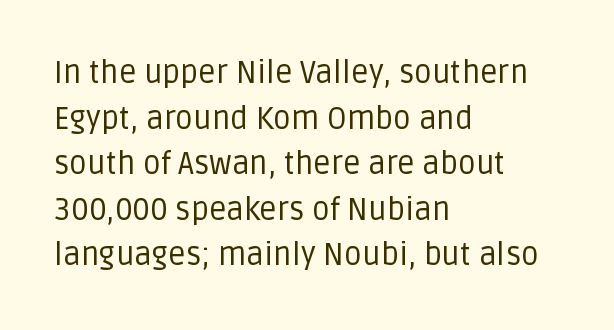
{"serif": "no", "italic": "no", "bold": "no", "weight": "regular", "width": "normal", "stroke_contrast": "low", "x_height": "large", "monospaced": "no", "underline": "no", "align": "left", "line_spacing": "normal", "line_spacing_ratio": 1.47, "letter_spacing": "normal", "letter_spacing_em": 0.0, "glyph_px": 31}
